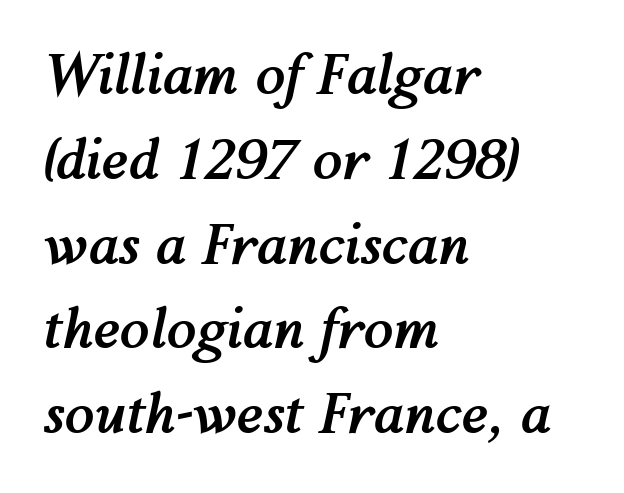
Q: Is the text bold? A: Yes.
Q: Is the text italic (slanted)? A: Yes, it leans right by about 12 degrees.
Q: Is the text underlined? A: No.
Q: How is the paragraph aligned? A: Left-aligned.
Q: Is the spacing between letters normal or unusually wide? A: Normal.
Q: Is the spacing between lines tight, normal or loose? A: Normal.
Q: Width (condensed, normal, or wide)? A: Normal.
Q: Stroke contrast? A: Medium.
Q: x-height? A: Medium.
Q: Monospaced? A: No.
